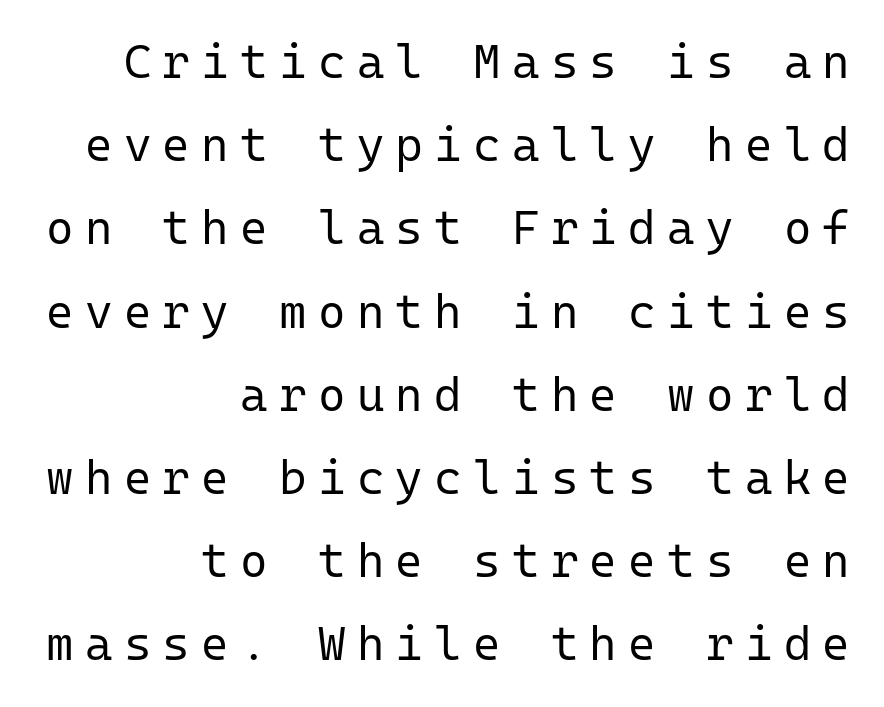
The image shows 47 px regular-weight sans-serif type, upright, monospaced; set right-aligned, line spacing 1.77x, unusually wide letter spacing (+0.24 em), not underlined; low stroke contrast and a medium x-height.
